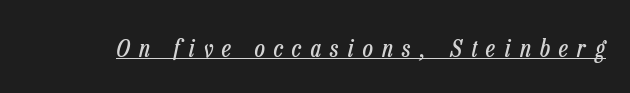
Q: Is the text bold? A: No.
Q: Is the text italic (slanted)? A: Yes, it leans right by about 13 degrees.
Q: Is the text underlined? A: Yes.
Q: Is the spacing between letters normal or unusually wide? A: Unusually wide.
